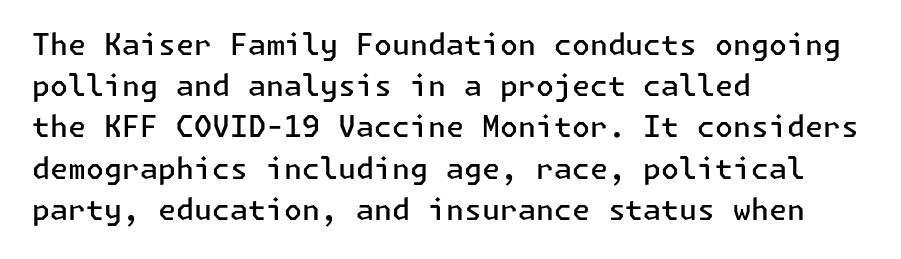
Q: Is the text bold? A: Semi-bold.
Q: Is the text italic (slanted)? A: No, it is upright.
Q: Is the typeface a serif or a sans-serif typeface? A: Sans-serif.
Q: Is the text underlined? A: No.
Q: How is the paragraph aligned? A: Left-aligned.
Q: Is the spacing between letters normal or unusually wide? A: Normal.
Q: Is the spacing between lines tight, normal or loose? A: Normal.
Q: Width (condensed, normal, or wide)? A: Normal.
Q: Stroke contrast? A: Low.
Q: x-height? A: Medium.
